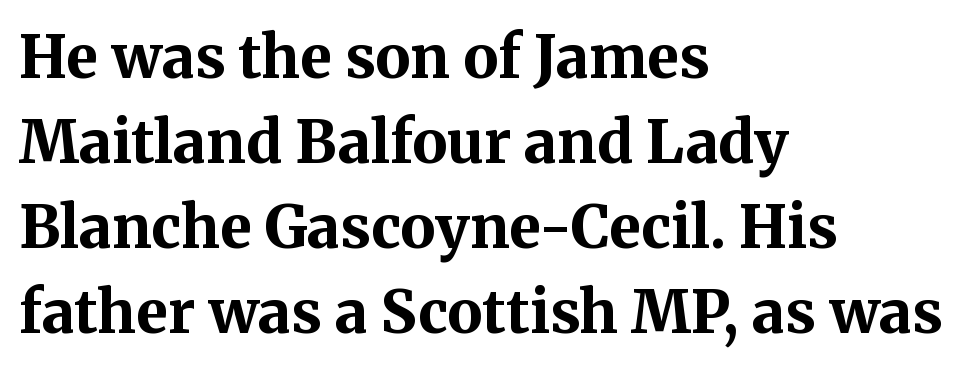
Designer's note — italics off, roman on. Emphasis by weight is at full strength: bold. The font family rendered here belongs to the serif group. The ragged edge is on the right, which tells us the setting is flush left. Compared with typical paragraphs, the rows here are spaced about the same. Short note: letters normally spaced.
